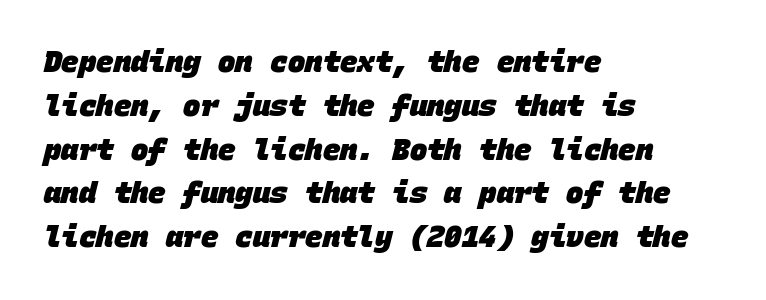
{"serif": "no", "bold": "yes", "weight": "heavy", "width": "normal", "stroke_contrast": "low", "x_height": "large", "monospaced": "yes", "underline": "no", "align": "left", "line_spacing": "normal", "line_spacing_ratio": 1.51, "letter_spacing": "normal", "letter_spacing_em": 0.0, "glyph_px": 29}
